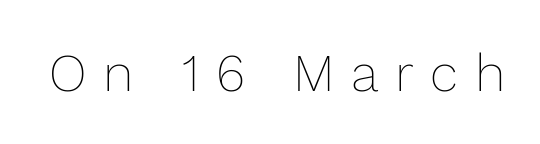
{"italic": "no", "bold": "no", "weight": "thin", "width": "normal", "stroke_contrast": "low", "x_height": "medium", "monospaced": "no", "underline": "no", "letter_spacing": "wide", "letter_spacing_em": 0.32, "glyph_px": 52}
